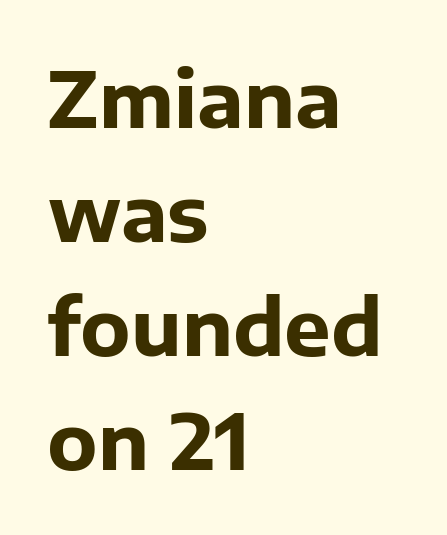
The image shows 78 px bold sans-serif type, upright; set left-aligned, normal line spacing (1.46x), normal letter spacing, not underlined; low stroke contrast and a medium x-height.
